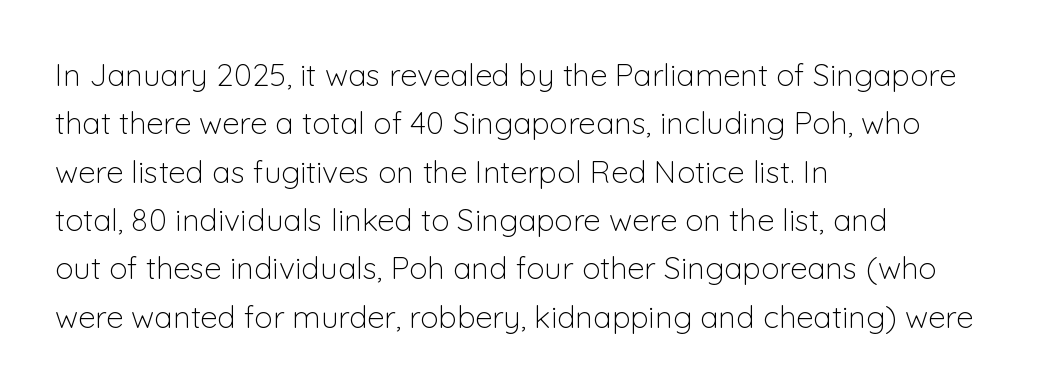
Q: Is the text bold? A: No.
Q: Is the text italic (slanted)? A: No, it is upright.
Q: Is the typeface a serif or a sans-serif typeface? A: Sans-serif.
Q: Is the text underlined? A: No.
Q: How is the paragraph aligned? A: Left-aligned.
Q: Is the spacing between letters normal or unusually wide? A: Normal.
Q: Is the spacing between lines tight, normal or loose? A: Normal.
Q: Width (condensed, normal, or wide)? A: Normal.
Q: Stroke contrast? A: Low.
Q: x-height? A: Medium.
Q: Monospaced? A: No.
